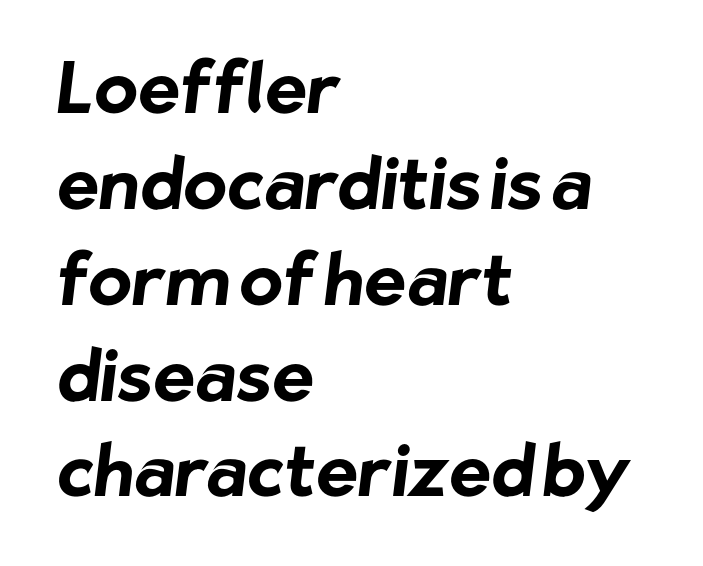
The image shows 71 px bold sans-serif type; set left-aligned, normal line spacing (1.35x), normal letter spacing, not underlined; low stroke contrast and a medium x-height.
